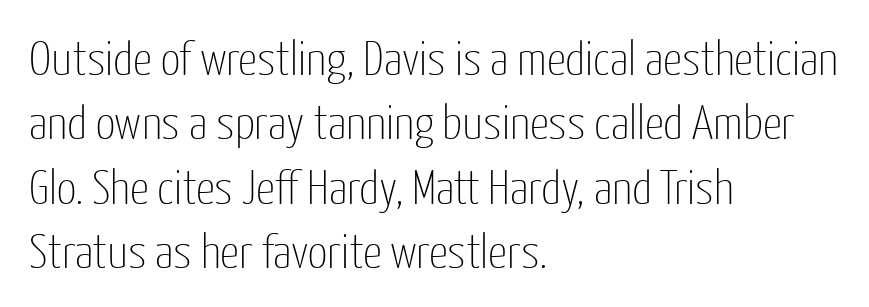
The image shows 48 px thin, condensed sans-serif type, upright; set left-aligned, normal line spacing (1.34x), normal letter spacing, not underlined; low stroke contrast and a medium x-height.
